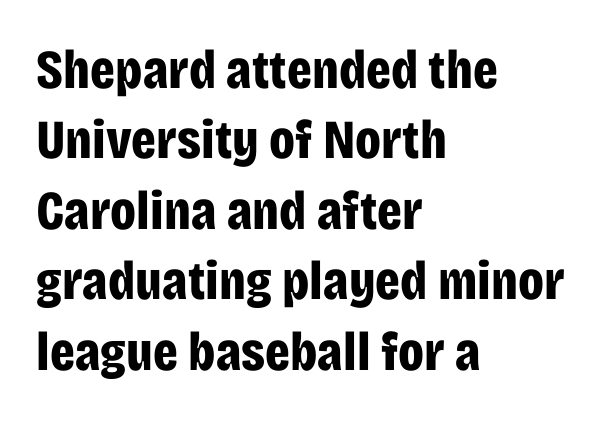
Q: Is the text bold? A: Yes.
Q: Is the text italic (slanted)? A: No, it is upright.
Q: Is the typeface a serif or a sans-serif typeface? A: Sans-serif.
Q: Is the text underlined? A: No.
Q: How is the paragraph aligned? A: Left-aligned.
Q: Is the spacing between letters normal or unusually wide? A: Normal.
Q: Is the spacing between lines tight, normal or loose? A: Normal.
Q: Width (condensed, normal, or wide)? A: Condensed.
Q: Stroke contrast? A: Low.
Q: x-height? A: Large.
Q: Monospaced? A: No.
